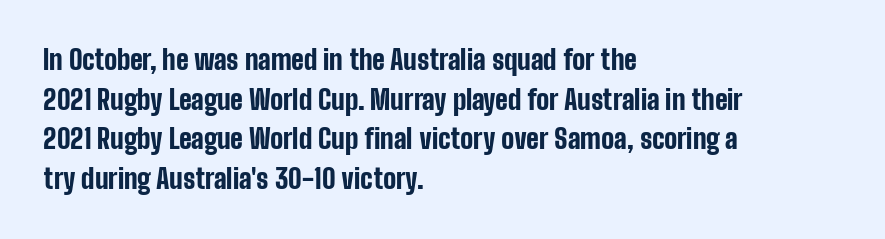
Q: Is the text bold? A: Yes.
Q: Is the text italic (slanted)? A: No, it is upright.
Q: Is the text underlined? A: No.
Q: How is the paragraph aligned? A: Left-aligned.
Q: Is the spacing between letters normal or unusually wide? A: Normal.
Q: Is the spacing between lines tight, normal or loose? A: Normal.
